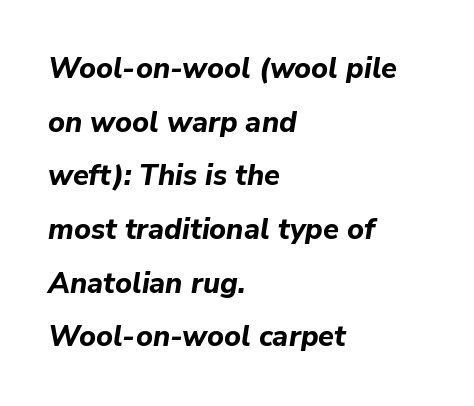
The image shows 29 px bold type, italic (leaning right); set left-aligned, line spacing 1.85x, normal letter spacing, not underlined; low stroke contrast and a medium x-height.
